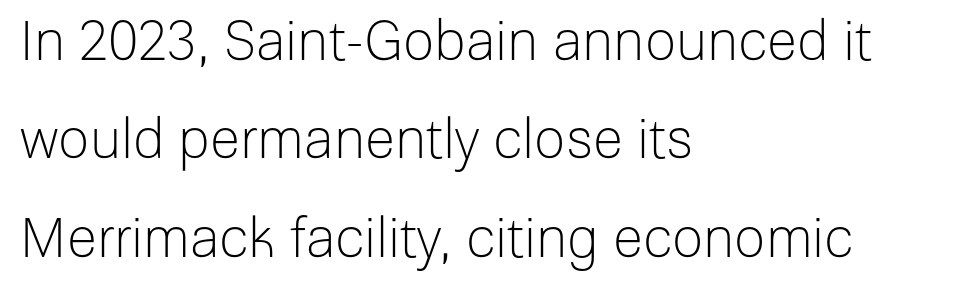
Q: Is the text bold? A: No.
Q: Is the text italic (slanted)? A: No, it is upright.
Q: Is the typeface a serif or a sans-serif typeface? A: Sans-serif.
Q: Is the text underlined? A: No.
Q: How is the paragraph aligned? A: Left-aligned.
Q: Is the spacing between letters normal or unusually wide? A: Normal.
Q: Width (condensed, normal, or wide)? A: Normal.
Q: Stroke contrast? A: Low.
Q: x-height? A: Medium.
Q: Monospaced? A: No.
